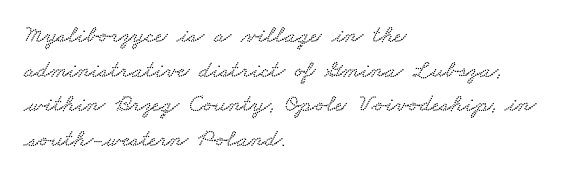
The image shows 25 px text type; set left-aligned, normal line spacing (1.39x), normal letter spacing, not underlined.
